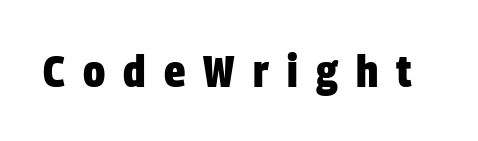
{"serif": "no", "bold": "yes", "weight": "heavy", "width": "condensed", "stroke_contrast": "low", "x_height": "large", "monospaced": "no", "underline": "no", "letter_spacing": "wide", "letter_spacing_em": 0.4, "glyph_px": 45}
